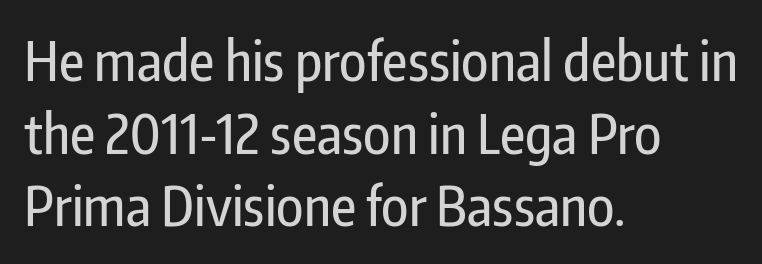
The image shows 55 px condensed sans-serif type, upright; set left-aligned, normal line spacing (1.32x), normal letter spacing, not underlined; low stroke contrast and a medium x-height.
